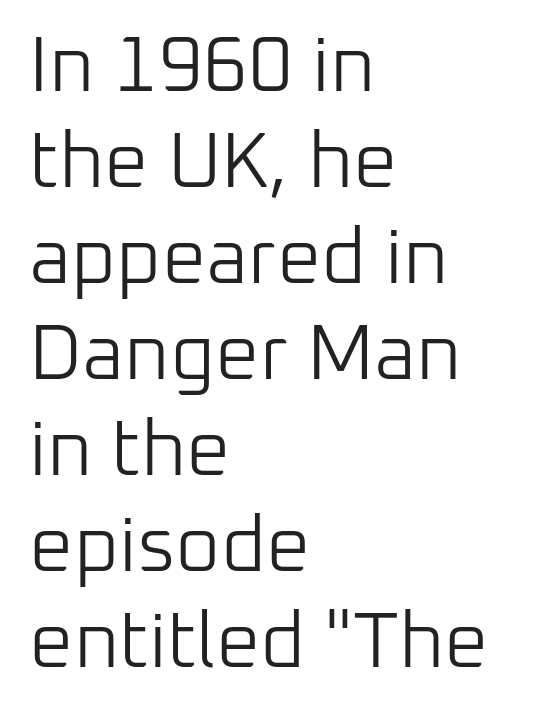
The image shows 78 px light sans-serif type, upright; set left-aligned, line spacing 1.23x, normal letter spacing, not underlined; low stroke contrast and a medium x-height.
